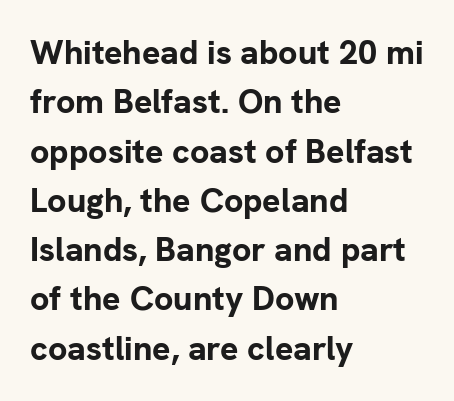
Caption: standard tracking, unaltered. Compared with a centered layout, this one pins lines to the left instead. Type style note: lacks serifs. No word sits above an underline. The rendering uses a bold face; every stroke is thick and dark. Looks like regular typesetting: each glyph gets only the width it needs.
